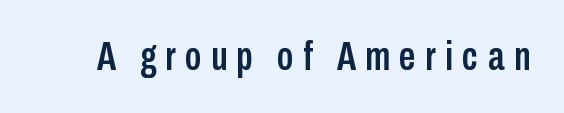
The type is letterspaced generously, with wide tracking. The passage shown is typeset with a sans-serif family. Posture: upright roman. Spacing verdict: proportional, widths tailored to each character. Plain, unruled lines of type.
